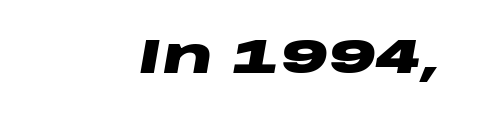
The image shows 48 px heavy, wide type, italic (leaning right); set right-aligned, normal letter spacing, not underlined; low stroke contrast and a large x-height.
